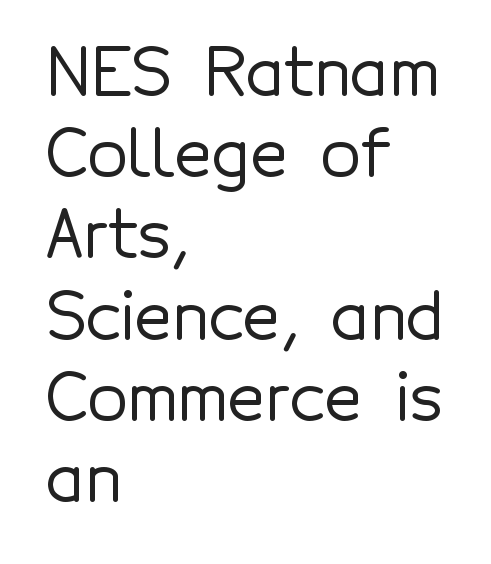
{"serif": "no", "italic": "no", "width": "normal", "x_height": "medium", "monospaced": "no", "underline": "no", "align": "left", "line_spacing": "normal", "line_spacing_ratio": 1.25, "letter_spacing": "normal", "letter_spacing_em": 0.0, "glyph_px": 65}
